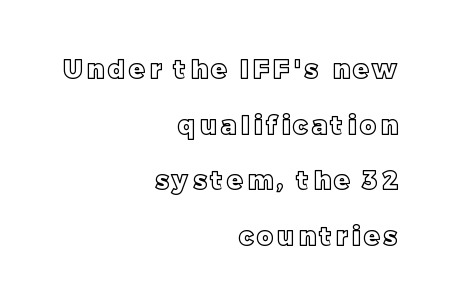
Q: Is the text italic (slanted)? A: No, it is upright.
Q: Is the text underlined? A: No.
Q: How is the paragraph aligned? A: Right-aligned.
Q: Is the spacing between lines tight, normal or loose? A: Loose.
